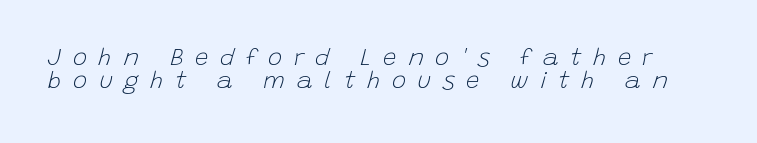
The cut favours lightness, reaching ordinary text weight at its darkest. The strip under each line holds only bare page. Posture: slanted. Closely set lines give the paragraph a compact silhouette.
